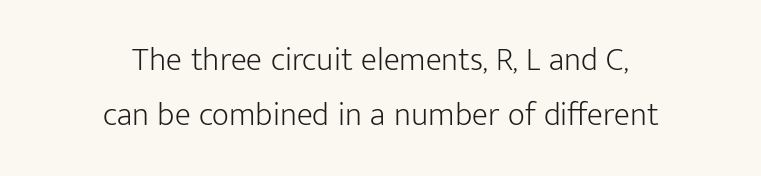
Leading matches the norm, producing a regular column. Italic: no, the glyphs are upright roman. Here the designer chose a conventional face with non-uniform glyph widths. Does the type have serifs? No, each stem ends abruptly. This reads as an unemphasized weight, regular at the heaviest. Observe the ordinary spacing: letters are neighbours, not strangers.
